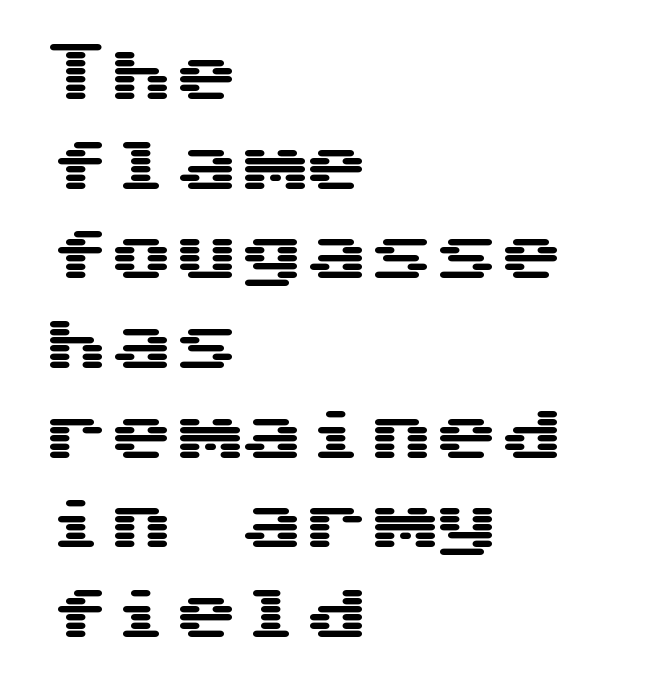
Q: Is the text italic (slanted)? A: No, it is upright.
Q: Is the typeface a serif or a sans-serif typeface? A: Sans-serif.
Q: Is the text underlined? A: No.
Q: How is the paragraph aligned? A: Left-aligned.
Q: Is the spacing between letters normal or unusually wide? A: Normal.
Q: Is the spacing between lines tight, normal or loose? A: Normal.
Q: Width (condensed, normal, or wide)? A: Wide.
Q: Stroke contrast? A: Medium.
Q: x-height? A: Medium.
